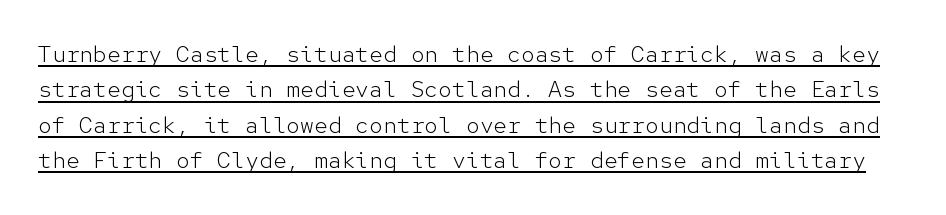
The lines sit at an ordinary, default distance from one another. Glance below the letters and you will spot a drawn line. The tracking reads as untouched default to a designer's eye. Designer's note — italics off, roman on. Letters have the restrained weight of plain body copy at most.
